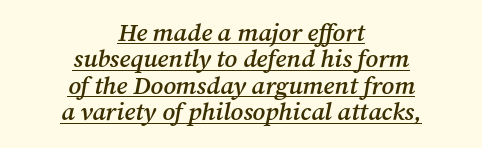
The specimen includes a rule beneath the text block's lines. This sample uses an oblique cut, with every glyph tilted off the vertical. The tracking reads as untouched default to a designer's eye. Horizontal alignment here is central, giving a formal, balanced look.
